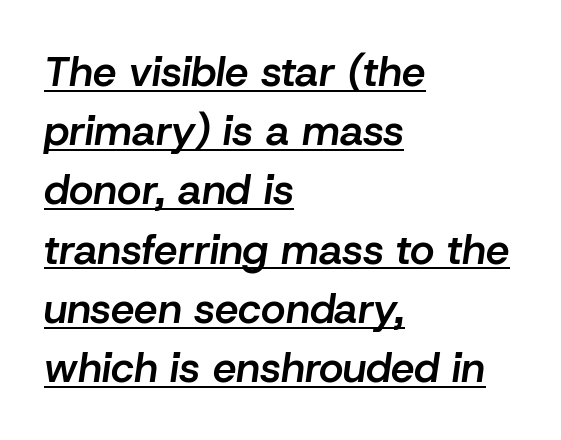
Q: Is the text bold? A: Semi-bold.
Q: Is the text italic (slanted)? A: Yes, it leans right by about 8 degrees.
Q: Is the text underlined? A: Yes.
Q: How is the paragraph aligned? A: Left-aligned.
Q: Is the spacing between letters normal or unusually wide? A: Normal.
Q: Is the spacing between lines tight, normal or loose? A: Normal.
Q: Width (condensed, normal, or wide)? A: Normal.
Q: Stroke contrast? A: Low.
Q: x-height? A: Medium.
Q: Monospaced? A: No.
